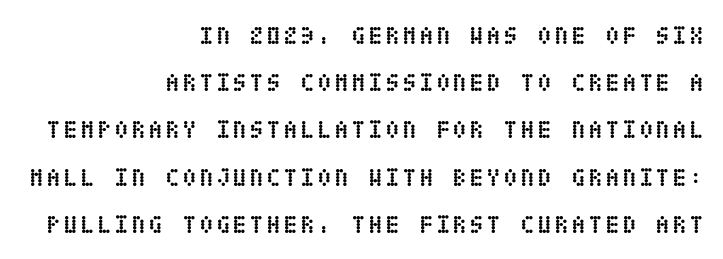
Q: Is the text bold? A: Yes.
Q: Is the text italic (slanted)? A: No, it is upright.
Q: Is the text underlined? A: No.
Q: How is the paragraph aligned? A: Right-aligned.
